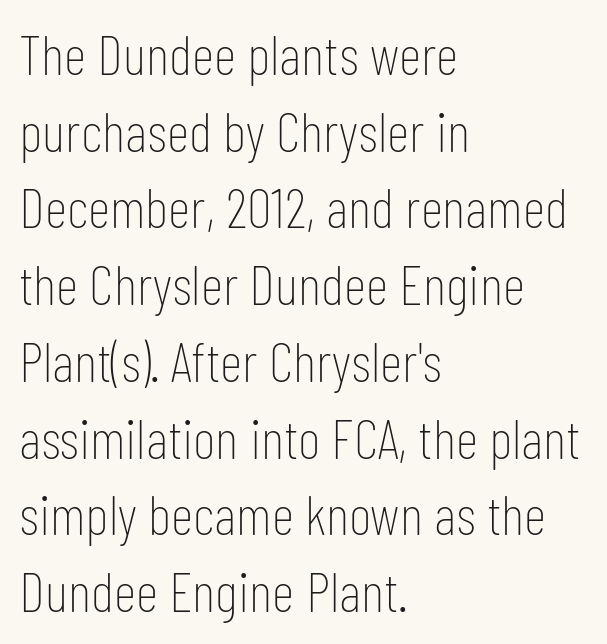
Q: Is the text bold? A: No.
Q: Is the text italic (slanted)? A: No, it is upright.
Q: Is the typeface a serif or a sans-serif typeface? A: Sans-serif.
Q: Is the text underlined? A: No.
Q: How is the paragraph aligned? A: Left-aligned.
Q: Is the spacing between letters normal or unusually wide? A: Normal.
Q: Is the spacing between lines tight, normal or loose? A: Normal.
Q: Width (condensed, normal, or wide)? A: Condensed.
Q: Stroke contrast? A: Low.
Q: x-height? A: Medium.
Q: Monospaced? A: No.
